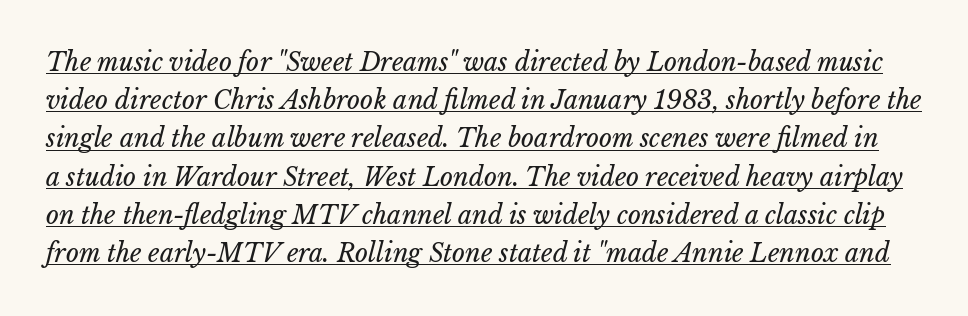
The image shows 25 px text type, italic (leaning right); set normal line spacing (1.53x), normal letter spacing, underlined.
